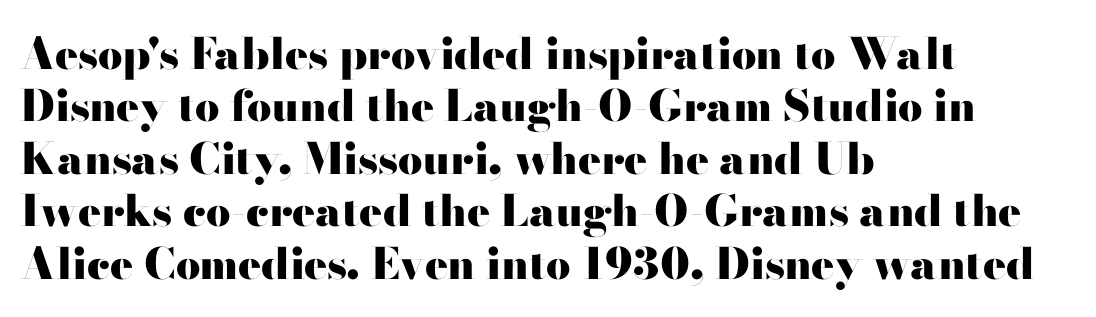
{"serif": "no", "italic": "no", "bold": "yes", "weight": "heavy", "width": "wide", "stroke_contrast": "high", "x_height": "small", "monospaced": "no", "underline": "no", "align": "left", "line_spacing_ratio": 1.22, "letter_spacing": "normal", "letter_spacing_em": 0.0, "glyph_px": 43}
